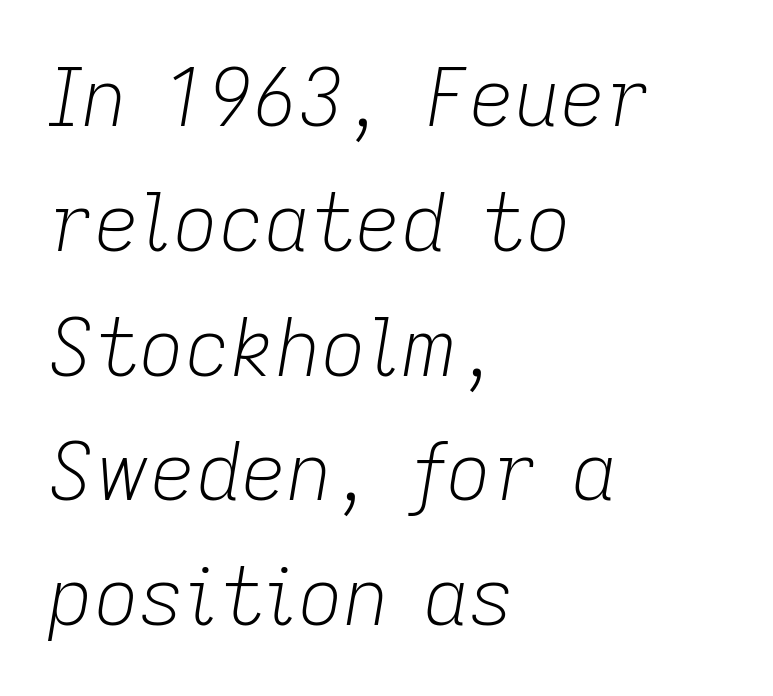
{"italic": "yes", "lean": "right", "slant_degrees": 9, "bold": "no", "weight": "light", "width": "normal", "stroke_contrast": "low", "x_height": "medium", "monospaced": "no", "underline": "no", "align": "left", "line_spacing": "normal", "line_spacing_ratio": 1.58, "letter_spacing": "normal", "letter_spacing_em": 0.0, "glyph_px": 79}
